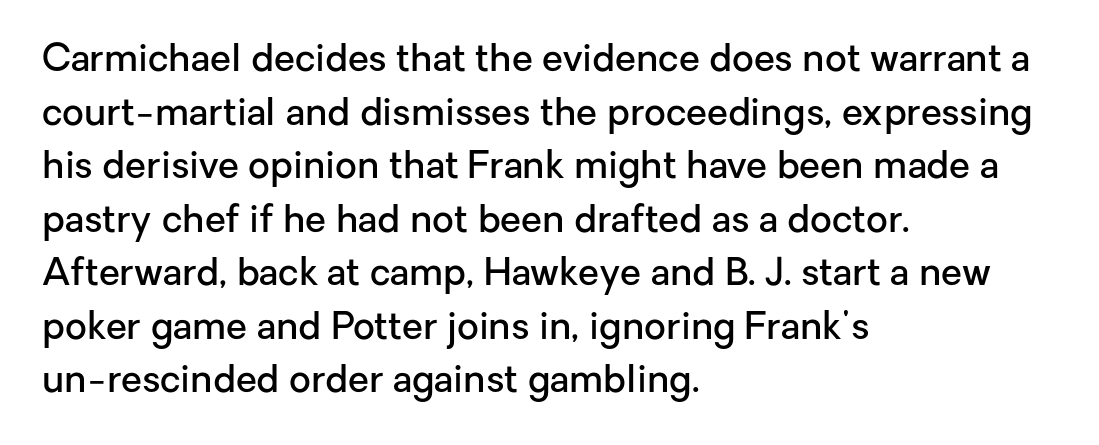
{"serif": "no", "italic": "no", "bold": "semi", "weight": "semibold", "width": "normal", "stroke_contrast": "low", "x_height": "medium", "monospaced": "no", "underline": "no", "align": "left", "line_spacing": "normal", "line_spacing_ratio": 1.41, "letter_spacing": "normal", "letter_spacing_em": 0.0, "glyph_px": 38}
